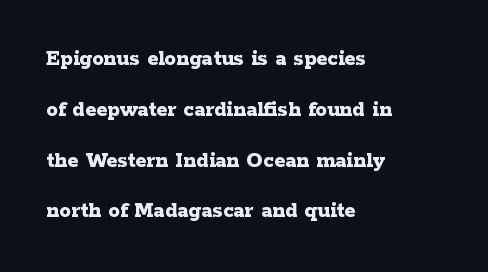
The image shows 23 px bold type, upright; set left-aligned, loose line spacing (2.21x), normal letter spacing, not underlined.
